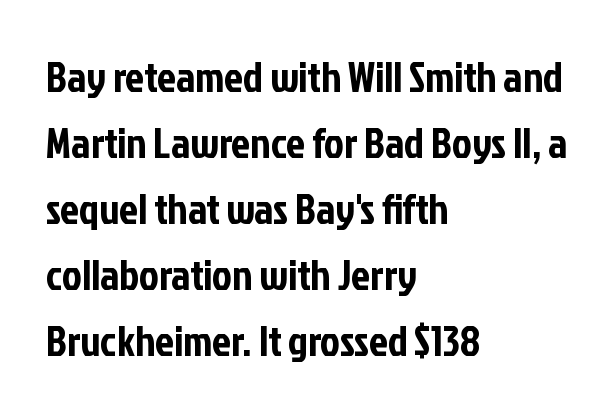
What kind of face is this? One without serifs — a sans. Short and long lines alike share a common starting point at left. No italicization has been applied; the sample stays upright. Short note: letters normally spaced. Glance below the letters and you will spot only blank space. Rows of type keep a routine distance in the vertical direction.
